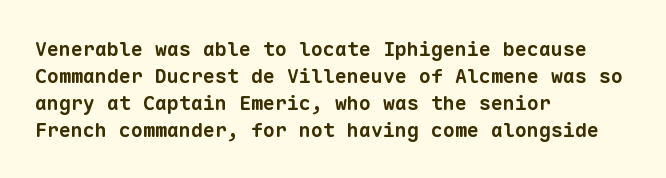
Q: Is the text bold? A: Yes.
Q: Is the text underlined? A: No.
Q: How is the paragraph aligned? A: Left-aligned.
Q: Is the spacing between letters normal or unusually wide? A: Normal.
Q: Is the spacing between lines tight, normal or loose? A: Normal.
